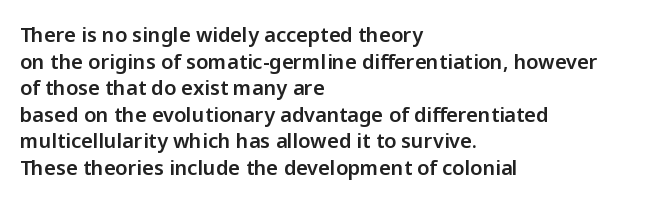
Q: Is the text italic (slanted)? A: No, it is upright.
Q: Is the text underlined? A: No.
Q: How is the paragraph aligned? A: Left-aligned.
Q: Is the spacing between letters normal or unusually wide? A: Normal.
Q: Is the spacing between lines tight, normal or loose? A: Normal.
